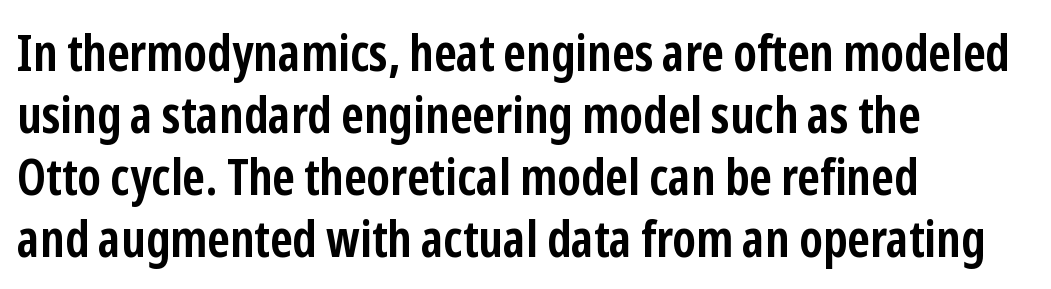
The image shows 50 px semibold, condensed sans-serif type, upright; set left-aligned, line spacing 1.24x, normal letter spacing, not underlined; low stroke contrast and a medium x-height.
